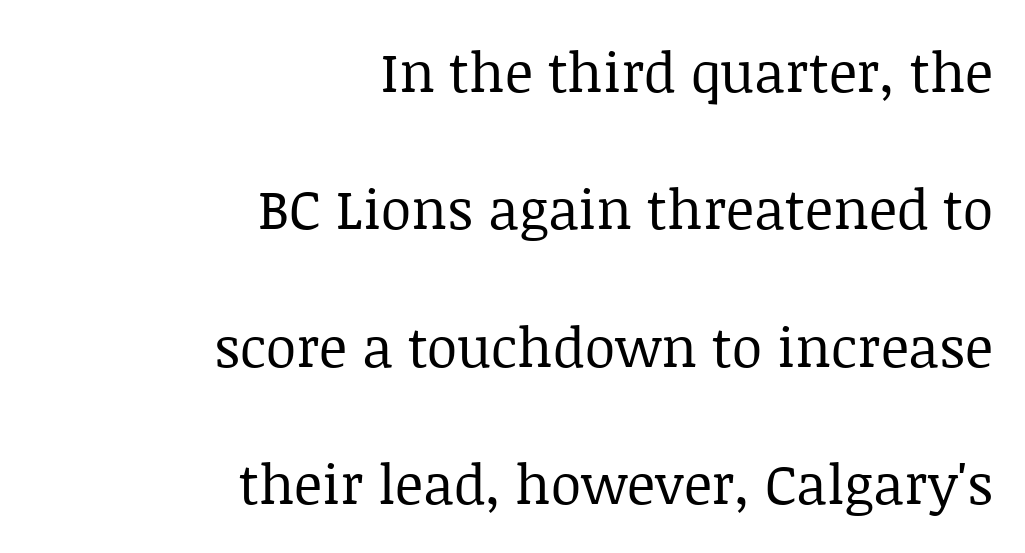
Visually the block forms a straight wall on the right and a jagged coastline on the left. Italic: no, the glyphs are upright roman. Looks like regular typesetting: each glyph gets only the width it needs. The passage shown is not bold in any degree.
